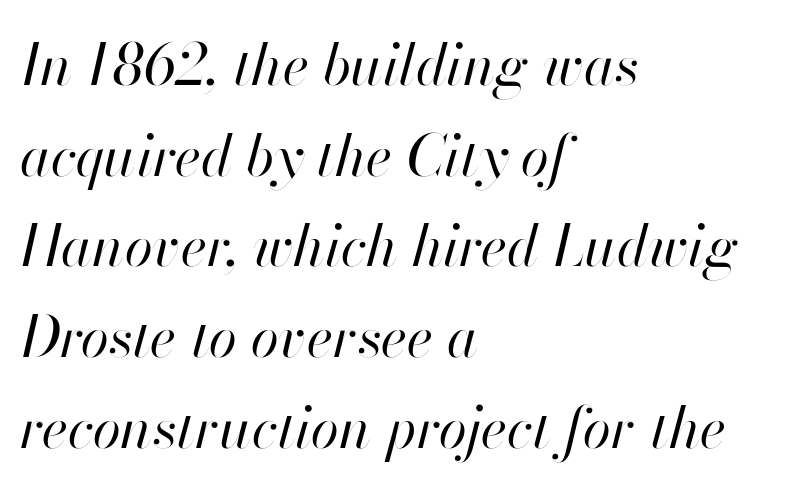
Q: Is the text bold? A: No.
Q: Is the text italic (slanted)? A: Yes, it leans right by about 13 degrees.
Q: Is the text underlined? A: No.
Q: How is the paragraph aligned? A: Left-aligned.
Q: Is the spacing between letters normal or unusually wide? A: Normal.
Q: Is the spacing between lines tight, normal or loose? A: Normal.
Q: Width (condensed, normal, or wide)? A: Normal.
Q: Stroke contrast? A: High.
Q: x-height? A: Small.
Q: Monospaced? A: No.
